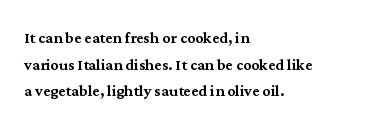
{"italic": "no", "underline": "no", "align": "left", "line_spacing": "normal", "line_spacing_ratio": 1.33, "letter_spacing": "normal", "letter_spacing_em": 0.0, "glyph_px": 20}
